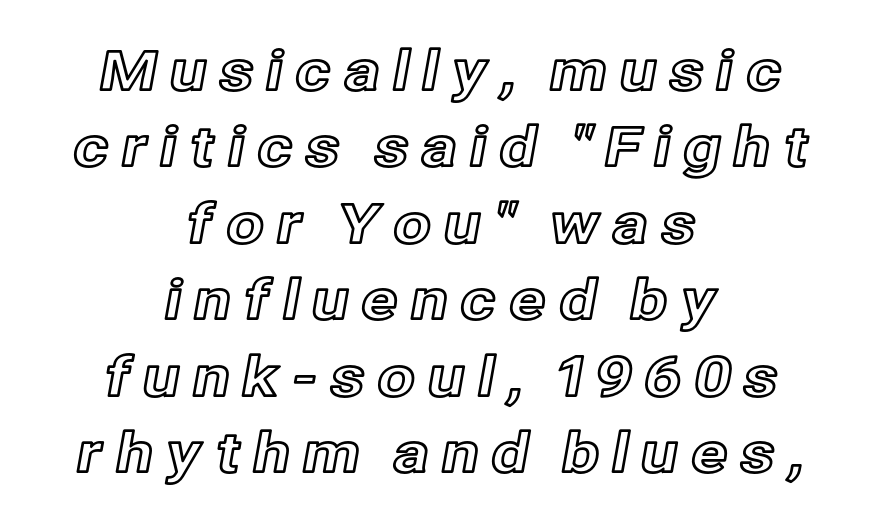
Q: Is the text italic (slanted)? A: Yes.
Q: Is the text underlined? A: No.
Q: How is the paragraph aligned? A: Centered.
Q: Is the spacing between letters normal or unusually wide? A: Unusually wide.
Q: Is the spacing between lines tight, normal or loose? A: Normal.
Q: Width (condensed, normal, or wide)? A: Normal.
Q: x-height? A: Medium.
Q: Monospaced? A: No.
